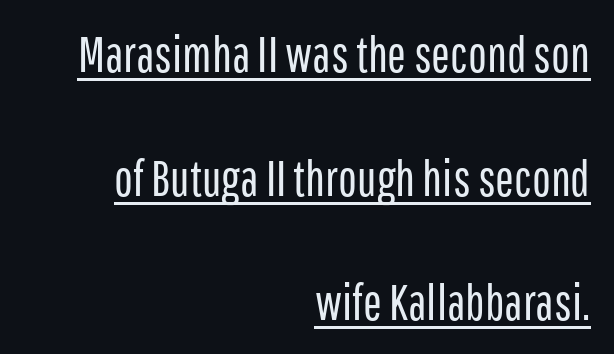
{"serif": "no", "italic": "no", "bold": "no", "weight": "regular", "width": "condensed", "stroke_contrast": "low", "x_height": "medium", "monospaced": "no", "underline": "yes", "align": "right", "line_spacing": "loose", "line_spacing_ratio": 2.48, "letter_spacing": "normal", "letter_spacing_em": 0.0, "glyph_px": 50}
